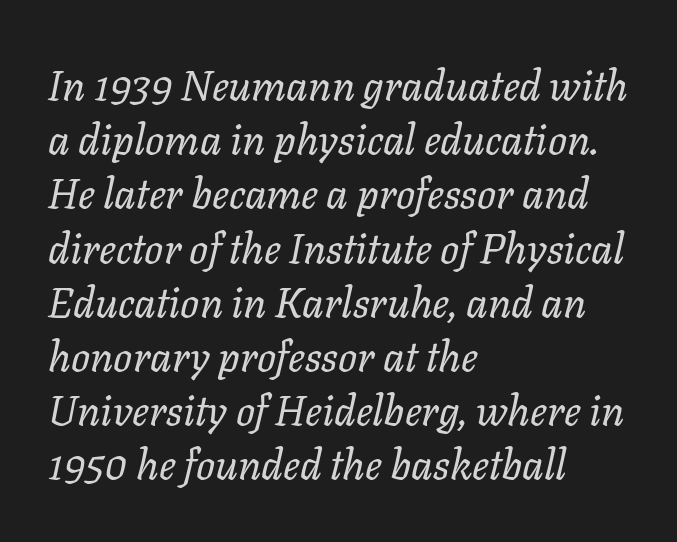
Q: Is the text bold? A: No.
Q: Is the text italic (slanted)? A: Yes, it leans right by about 11 degrees.
Q: Is the text underlined? A: No.
Q: How is the paragraph aligned? A: Left-aligned.
Q: Is the spacing between letters normal or unusually wide? A: Normal.
Q: Is the spacing between lines tight, normal or loose? A: Normal.
Q: Width (condensed, normal, or wide)? A: Normal.
Q: Stroke contrast? A: Low.
Q: x-height? A: Medium.
Q: Monospaced? A: No.
